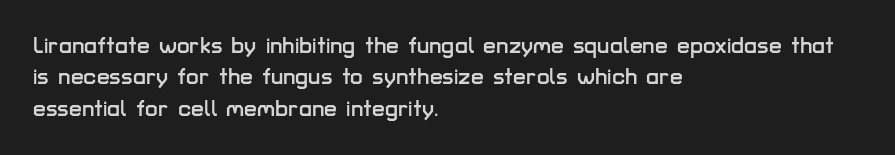
The image shows 23 px text type, upright; set left-aligned, normal line spacing (1.36x), normal letter spacing, not underlined.
